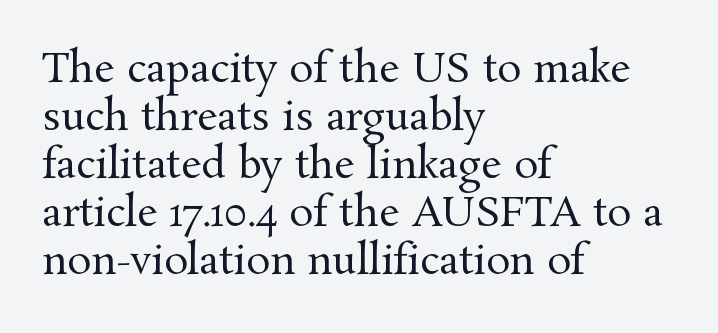
Q: Is the text bold? A: No.
Q: Is the text italic (slanted)? A: No, it is upright.
Q: Is the typeface a serif or a sans-serif typeface? A: Serif.
Q: Is the text underlined? A: No.
Q: How is the paragraph aligned? A: Left-aligned.
Q: Is the spacing between letters normal or unusually wide? A: Normal.
Q: Width (condensed, normal, or wide)? A: Normal.
Q: Stroke contrast? A: Medium.
Q: x-height? A: Medium.
Q: Monospaced? A: No.
